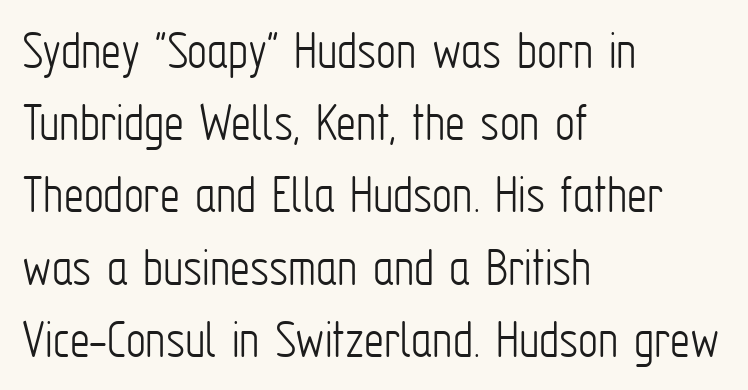
The face used here is proportionally spaced, like ordinary book or web type. Check the space under the baseline: it is left empty. Look at the bottom of the vertical strokes: they stop flat, with no serifs. The font is comparable to plain body text, perhaps lighter. Notice how the stems are strictly vertical — no italics here. Is the letter spacing exaggerated? No — it looks like the ordinary default.
